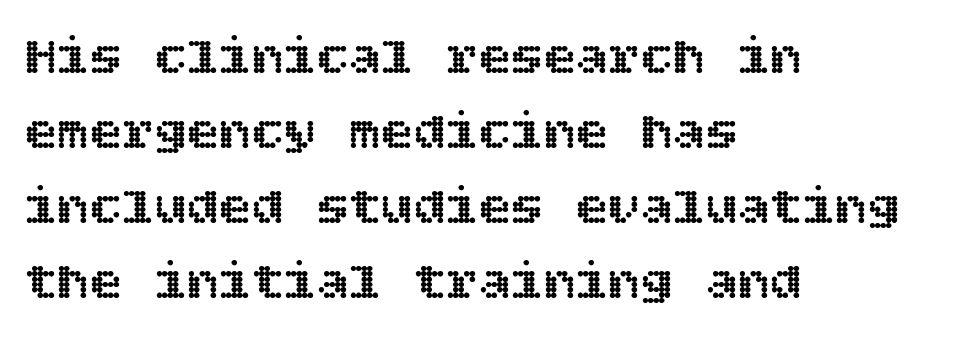
Q: Is the text italic (slanted)? A: No, it is upright.
Q: Is the text underlined? A: No.
Q: How is the paragraph aligned? A: Left-aligned.
Q: Is the spacing between letters normal or unusually wide? A: Normal.
Q: Is the spacing between lines tight, normal or loose? A: Normal.
Q: Width (condensed, normal, or wide)? A: Normal.
Q: x-height? A: Large.
